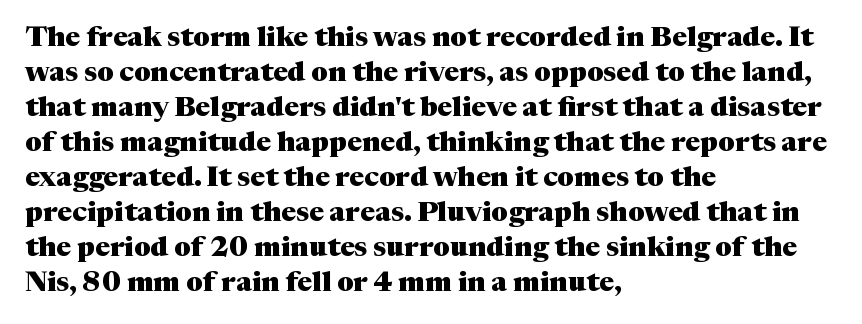
If you drew a line through each stem, it would be perfectly vertical. What's the leading like? Ordinary, nothing unusual. Is the letter spacing exaggerated? No — it looks like the ordinary default. Is this a fixed-width face? No — the glyphs have proportional, varying widths. Any mark beneath the type? The region is blank.
